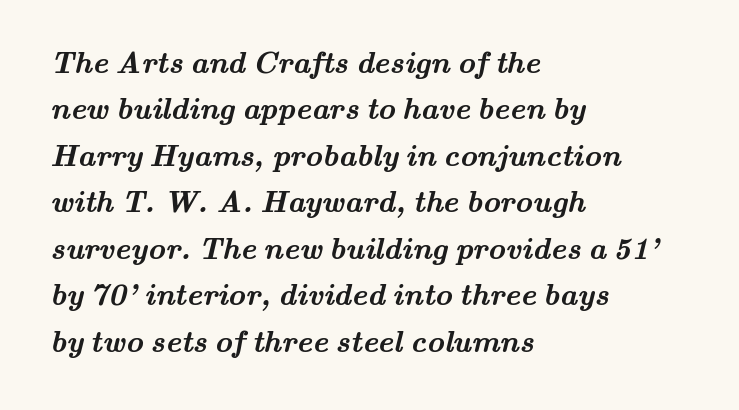
The face used here is seriffed, in the tradition of book romans. Each new line begins a customary step beneath the previous one. The passage shown has conventional tracking throughout. Typeset ragged right — the left edge is the straight one. Is this a fixed-width face? No — the glyphs have proportional, varying widths.
